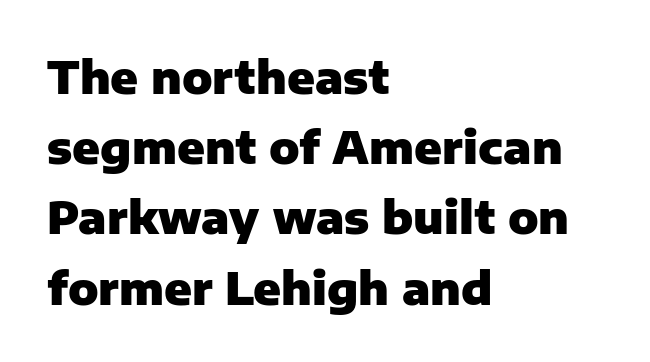
Q: Is the text bold? A: Yes.
Q: Is the text italic (slanted)? A: No, it is upright.
Q: Is the typeface a serif or a sans-serif typeface? A: Sans-serif.
Q: Is the text underlined? A: No.
Q: How is the paragraph aligned? A: Left-aligned.
Q: Is the spacing between letters normal or unusually wide? A: Normal.
Q: Is the spacing between lines tight, normal or loose? A: Normal.
Q: Width (condensed, normal, or wide)? A: Normal.
Q: Stroke contrast? A: Low.
Q: x-height? A: Medium.
Q: Monospaced? A: No.
